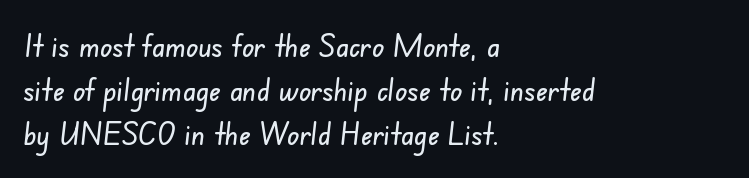
Q: Is the typeface a serif or a sans-serif typeface? A: Sans-serif.
Q: Is the text underlined? A: No.
Q: How is the paragraph aligned? A: Left-aligned.
Q: Is the spacing between letters normal or unusually wide? A: Normal.
Q: Is the spacing between lines tight, normal or loose? A: Normal.
Q: Width (condensed, normal, or wide)? A: Condensed.
Q: Stroke contrast? A: Low.
Q: x-height? A: Small.
Q: Monospaced? A: No.
